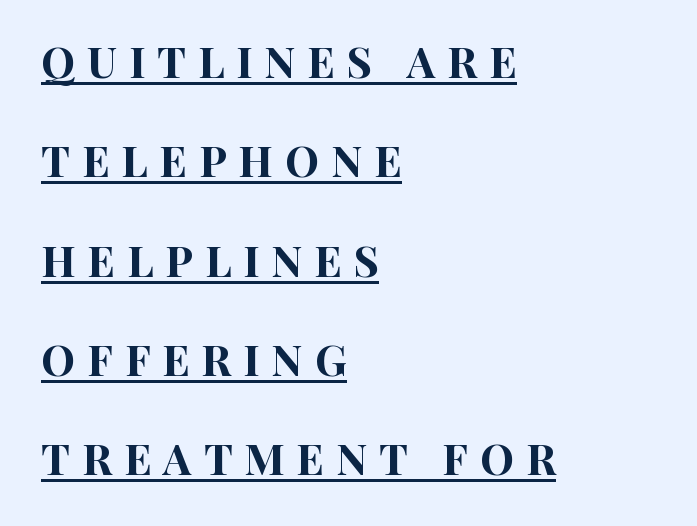
Every stem runs plumb, perpendicular to the baseline. Are there feet on the stems? There aren't — it's a sans. Glance below the letters and you will spot a drawn line. The tracking jumps out immediately: characters are airy and widely separated. Successive baselines arrive slowly, with a big drop between each.
